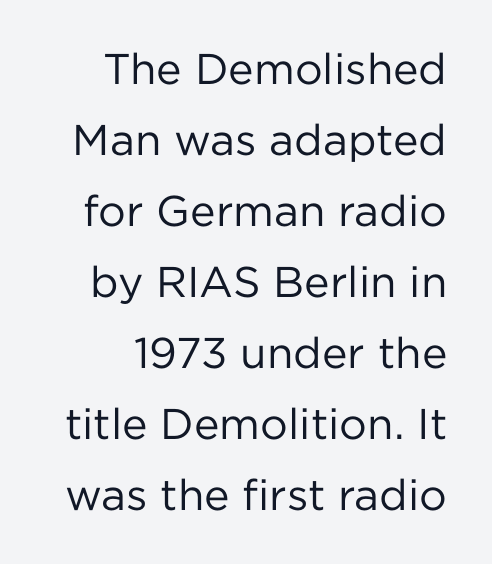
Q: Is the text bold? A: No.
Q: Is the text italic (slanted)? A: No, it is upright.
Q: Is the typeface a serif or a sans-serif typeface? A: Sans-serif.
Q: Is the text underlined? A: No.
Q: Is the spacing between letters normal or unusually wide? A: Normal.
Q: Is the spacing between lines tight, normal or loose? A: Normal.
Q: Width (condensed, normal, or wide)? A: Normal.
Q: Stroke contrast? A: Low.
Q: x-height? A: Medium.
Q: Monospaced? A: No.
